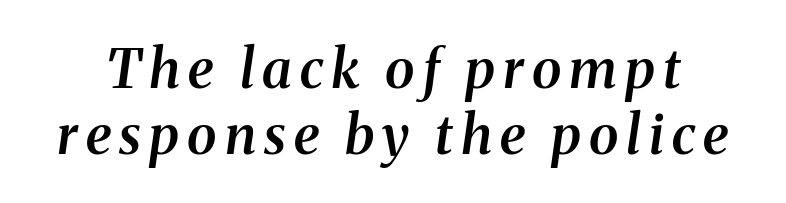
Each letter keeps its own natural width here, so spacing adapts to shape. Honestly, there is no underline to notice here at all. The passage shown leans; its letterforms are oblique. The characters display serif detailing at their extremities. Typographic density is moderately raised because the face is semibold.
